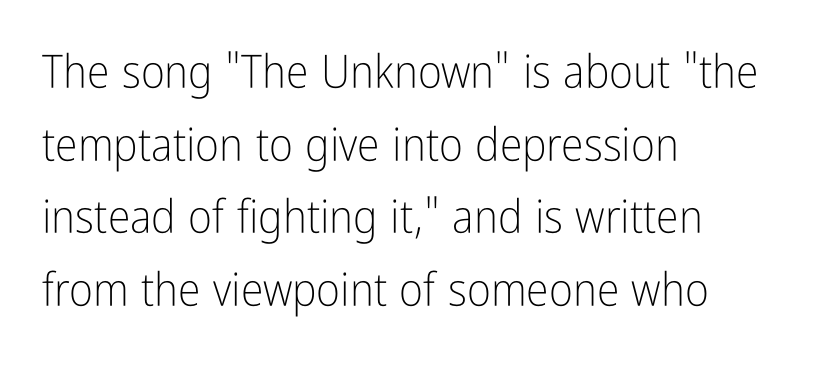
The image shows 46 px light, condensed sans-serif type, upright; set left-aligned, normal line spacing (1.58x), normal letter spacing, not underlined; low stroke contrast and a medium x-height.
